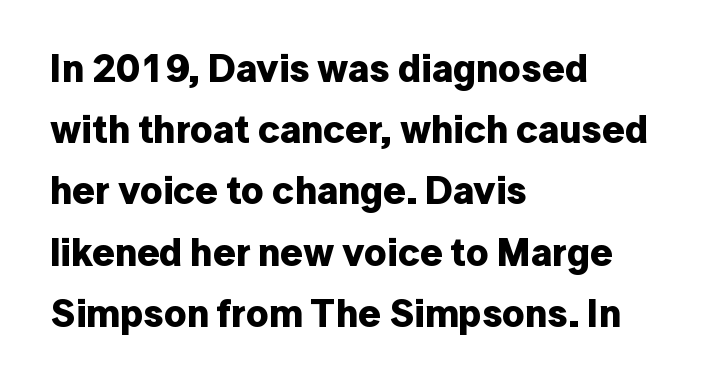
{"serif": "no", "italic": "no", "bold": "yes", "weight": "bold", "width": "normal", "stroke_contrast": "low", "x_height": "medium", "monospaced": "no", "underline": "no", "align": "left", "line_spacing": "normal", "line_spacing_ratio": 1.57, "letter_spacing": "normal", "letter_spacing_em": 0.0, "glyph_px": 39}
